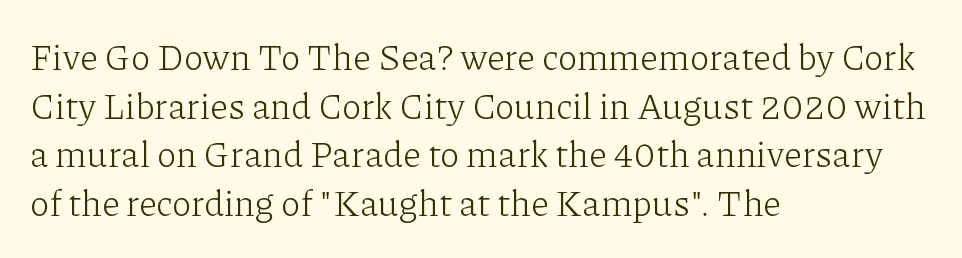
{"serif": "yes", "italic": "no", "bold": "no", "weight": "light", "width": "normal", "stroke_contrast": "low", "x_height": "medium", "monospaced": "no", "underline": "no", "align": "left", "line_spacing": "normal", "line_spacing_ratio": 1.35, "letter_spacing": "normal", "letter_spacing_em": 0.0, "glyph_px": 36}
